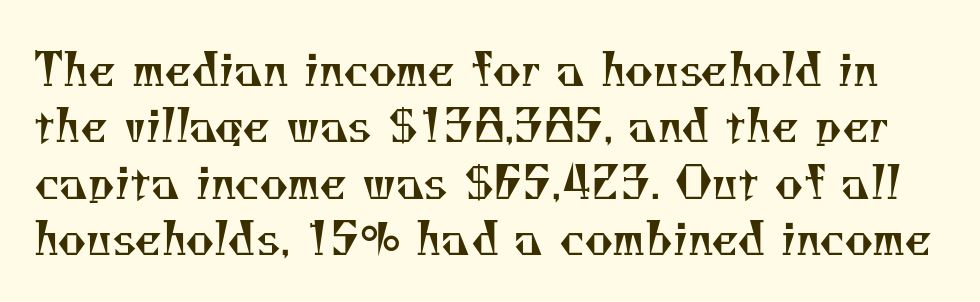
Q: Is the text bold? A: No.
Q: Is the typeface a serif or a sans-serif typeface? A: Serif.
Q: Is the text underlined? A: No.
Q: Is the spacing between letters normal or unusually wide? A: Normal.
Q: Is the spacing between lines tight, normal or loose? A: Normal.
Q: Width (condensed, normal, or wide)? A: Normal.
Q: Stroke contrast? A: Medium.
Q: x-height? A: Small.
Q: Monospaced? A: No.
